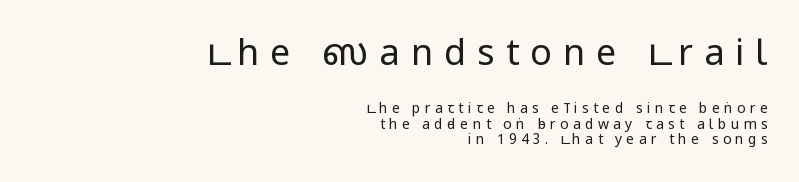
The passage shown has open, widely tracked lettering throughout. Visually, the top section dominates because its glyphs are scaled up. The face used here is a sans, in the tradition of grotesques and geometrics. Compared with a flush-left layout, this one pins lines to the opposite, right side. Nope, not italic — everything's standing straight.
